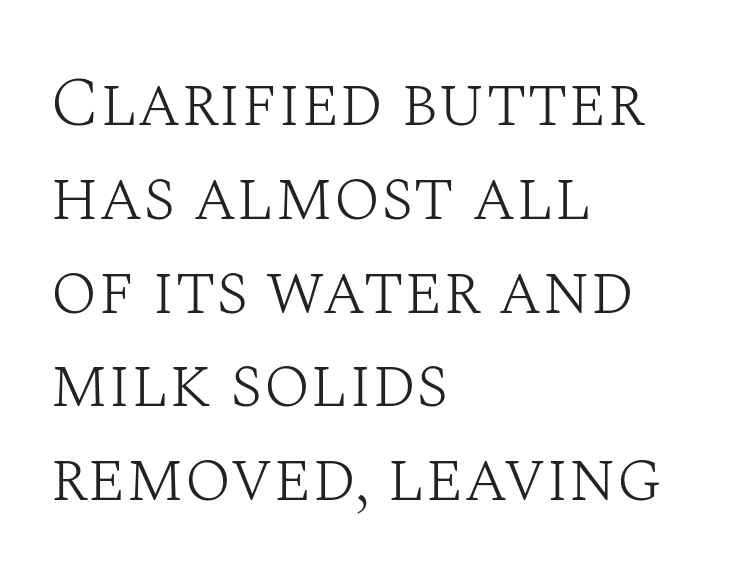
Vertical stems look standard width or narrower in stroke. Yep, those are serifs on the letters. Caption: standard tracking, unaltered. Nobody drew a line under any word here.
